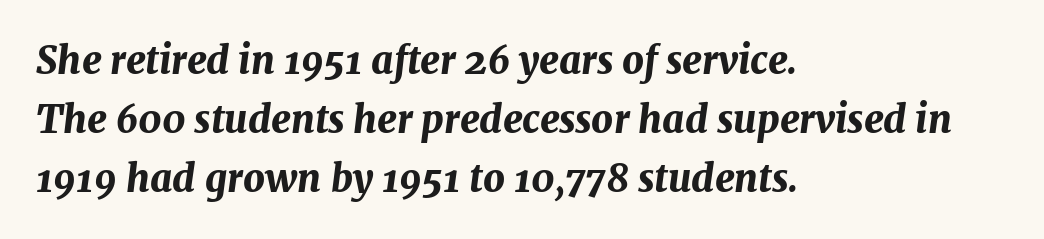
The image shows 38 px bold type, italic (leaning right); set left-aligned, normal line spacing (1.55x), normal letter spacing, not underlined; medium stroke contrast and a medium x-height.
